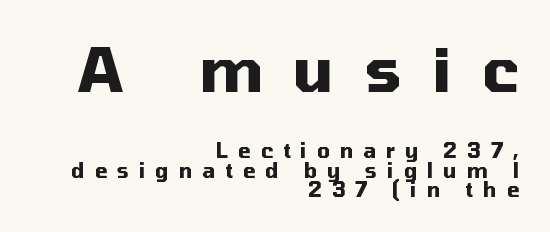
{"serif": "no", "italic": "no", "bold": "yes", "weight": "heavy", "width": "normal", "stroke_contrast": "medium", "x_height": "medium", "monospaced": "no", "underline": "no", "align": "right", "line_spacing": "tight", "line_spacing_ratio": 0.96, "letter_spacing": "wide", "letter_spacing_em": 0.5, "larger_block": "first", "size_ratio": 3.05, "glyph_px": 61}
